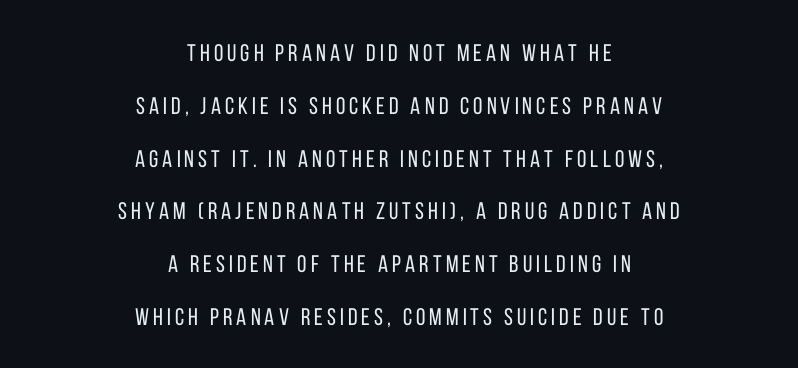
Each stroke keeps to a modest, everyday thickness or less. The axis of the letterforms is exactly vertical. The baseline area is clear. In CSS terms this would be text-align: center.
